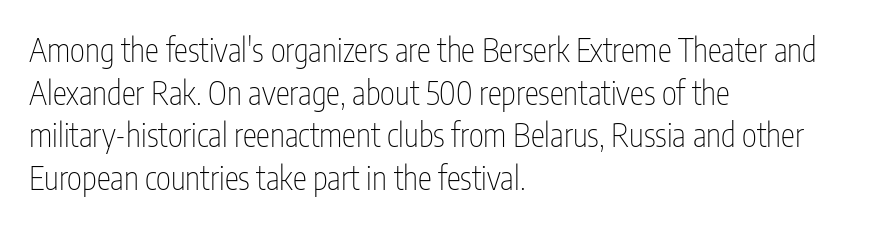
{"serif": "no", "italic": "no", "bold": "no", "weight": "thin", "width": "condensed", "stroke_contrast": "low", "x_height": "medium", "monospaced": "no", "underline": "no", "align": "left", "line_spacing": "normal", "line_spacing_ratio": 1.33, "letter_spacing": "normal", "letter_spacing_em": 0.0, "glyph_px": 32}
